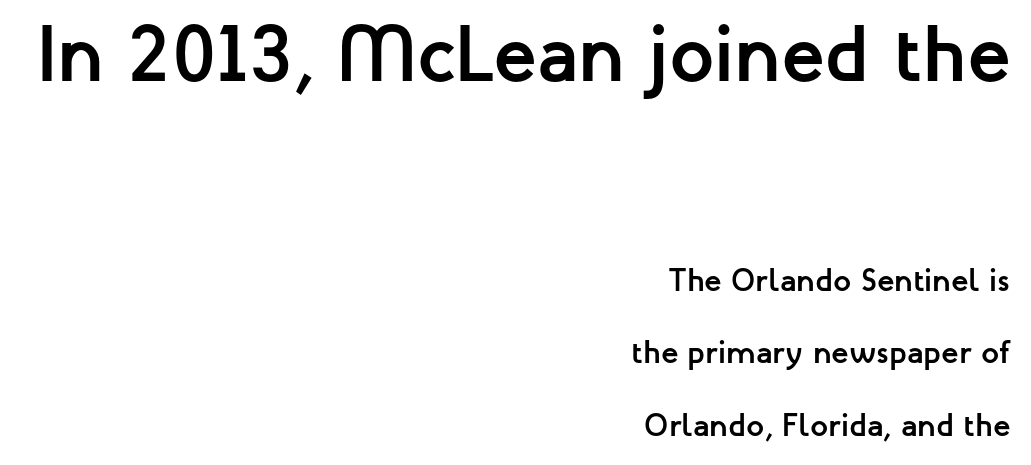
{"serif": "no", "italic": "no", "bold": "yes", "weight": "semibold", "width": "normal", "stroke_contrast": "low", "x_height": "medium", "monospaced": "no", "underline": "no", "align": "right", "line_spacing": "loose", "line_spacing_ratio": 2.27, "letter_spacing": "normal", "letter_spacing_em": 0.0, "larger_block": "first", "size_ratio": 2.5, "glyph_px": 80}
